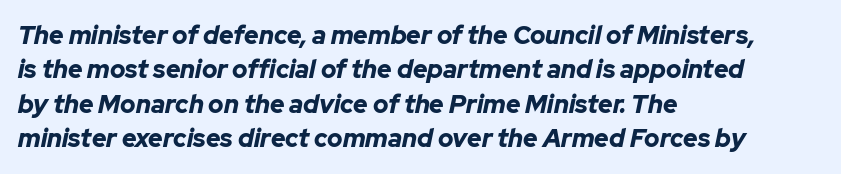
The image shows 25 px bold type, italic (leaning right); set left-aligned, normal line spacing (1.38x), normal letter spacing, not underlined.
